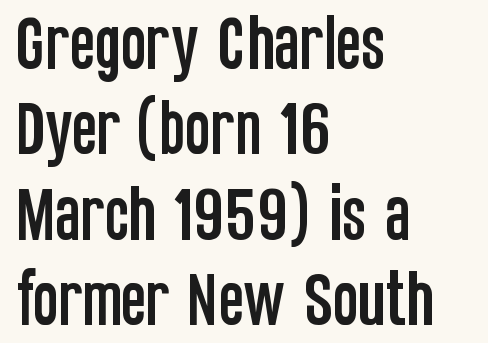
These lines are rendered in a variable-pitch font. The specimen reads as upright at a glance. A normal amount of white space separates one row of letters from the next. Decoration check: the copy has no underline. The passage shown is typeset with a sans-serif family. Alignment: flush left.
